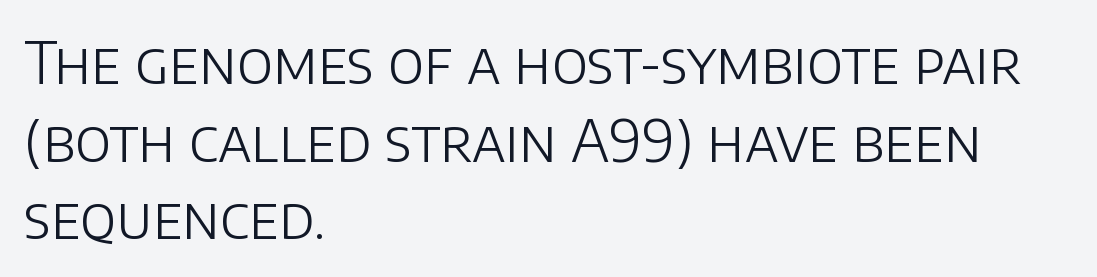
{"serif": "no", "italic": "no", "bold": "no", "weight": "light", "width": "normal", "stroke_contrast": "low", "x_height": "large", "monospaced": "no", "underline": "no", "align": "left", "line_spacing": "normal", "line_spacing_ratio": 1.34, "letter_spacing": "normal", "letter_spacing_em": 0.0, "glyph_px": 58}
